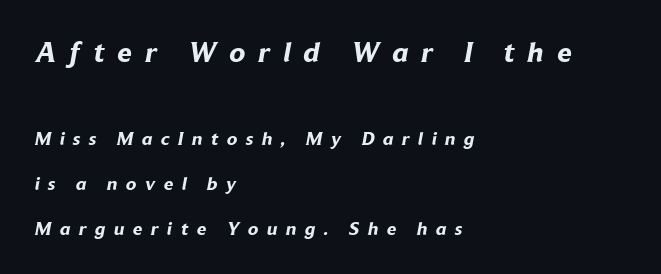
{"serif": "no", "bold": "yes", "weight": "bold", "width": "normal", "stroke_contrast": "low", "x_height": "medium", "monospaced": "no", "underline": "no", "align": "left", "line_spacing": "loose", "line_spacing_ratio": 2.37, "letter_spacing": "wide", "letter_spacing_em": 0.45, "larger_block": "first", "size_ratio": 1.53, "glyph_px": 29}
